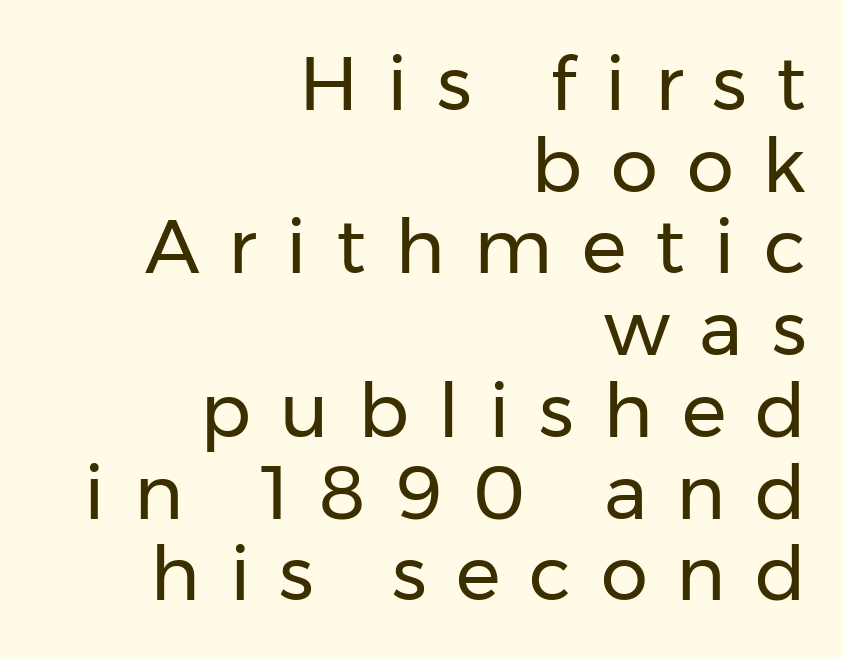
Q: Is the text bold? A: No.
Q: Is the text italic (slanted)? A: No, it is upright.
Q: Is the typeface a serif or a sans-serif typeface? A: Sans-serif.
Q: Is the text underlined? A: No.
Q: How is the paragraph aligned? A: Right-aligned.
Q: Is the spacing between letters normal or unusually wide? A: Unusually wide.
Q: Is the spacing between lines tight, normal or loose? A: Tight.
Q: Width (condensed, normal, or wide)? A: Normal.
Q: Stroke contrast? A: Low.
Q: x-height? A: Medium.
Q: Monospaced? A: No.
